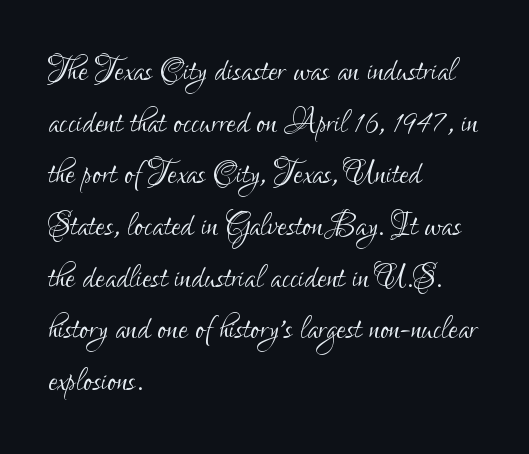
Q: Is the text bold? A: No.
Q: Is the text italic (slanted)? A: Yes.
Q: Is the typeface a serif or a sans-serif typeface? A: Sans-serif.
Q: Is the text underlined? A: No.
Q: How is the paragraph aligned? A: Left-aligned.
Q: Is the spacing between letters normal or unusually wide? A: Normal.
Q: Width (condensed, normal, or wide)? A: Condensed.
Q: Stroke contrast? A: Low.
Q: x-height? A: Small.
Q: Monospaced? A: No.
